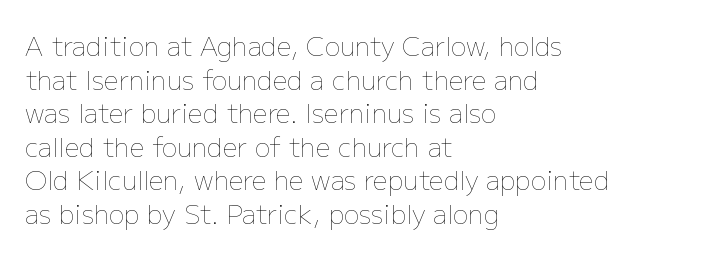
Q: Is the text bold? A: No.
Q: Is the text italic (slanted)? A: No, it is upright.
Q: Is the text underlined? A: No.
Q: How is the paragraph aligned? A: Left-aligned.
Q: Is the spacing between letters normal or unusually wide? A: Normal.
Q: Is the spacing between lines tight, normal or loose? A: Normal.
